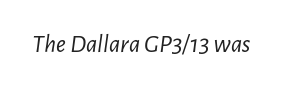
A bare baseline throughout the passage. The specimen reads as italic at a glance. Letter spacing: default. Think standard paragraph weight, or any step lighter than that.
